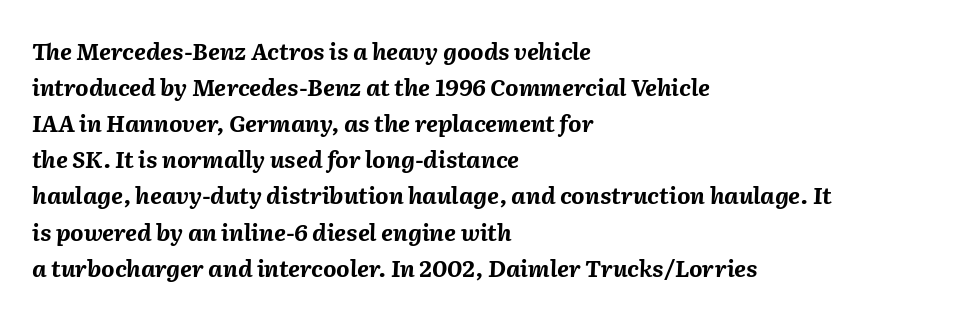
Tall strokes in this sample are angled rather than plumb. Spacing between characters is what you'd get straight out of the box. Vertically, the passage feels balanced, rows spaced as you'd expect. Type without underlining.
